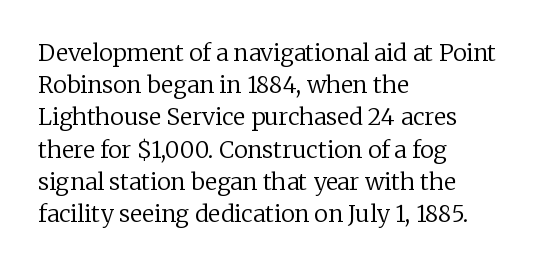
The image shows 23 px text type, upright; set left-aligned, normal line spacing (1.4x), normal letter spacing, not underlined.
